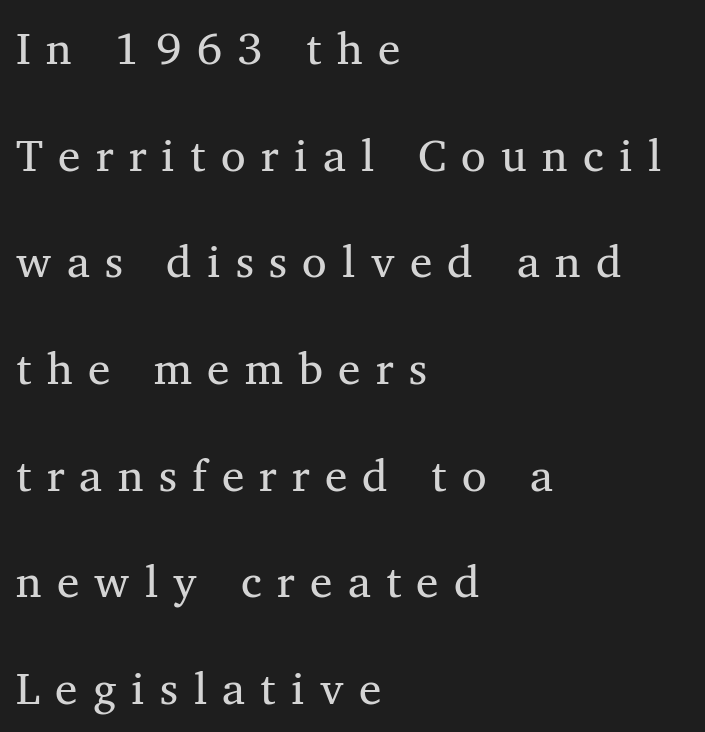
The image shows 45 px regular-weight serif type, upright; set left-aligned, loose line spacing (2.37x), unusually wide letter spacing (+0.34 em), not underlined; medium stroke contrast and a medium x-height.
